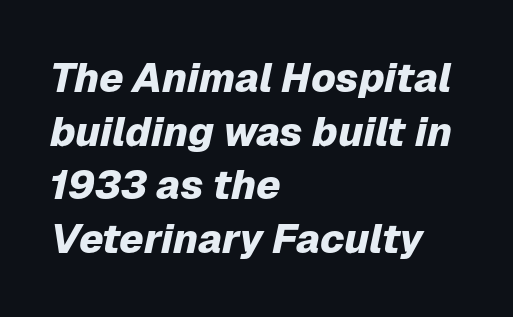
{"italic": "yes", "lean": "right", "slant_degrees": 12, "bold": "yes", "weight": "heavy", "width": "normal", "stroke_contrast": "low", "x_height": "medium", "monospaced": "no", "underline": "no", "align": "left", "line_spacing": "normal", "line_spacing_ratio": 1.31, "letter_spacing": "normal", "letter_spacing_em": 0.0, "glyph_px": 41}
